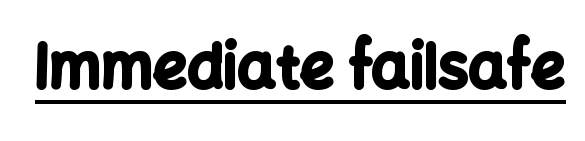
Q: Is the text bold? A: Yes.
Q: Is the text italic (slanted)? A: No, it is upright.
Q: Is the typeface a serif or a sans-serif typeface? A: Sans-serif.
Q: Is the text underlined? A: Yes.
Q: Is the spacing between letters normal or unusually wide? A: Normal.
Q: Width (condensed, normal, or wide)? A: Normal.
Q: Stroke contrast? A: Low.
Q: x-height? A: Medium.
Q: Monospaced? A: No.
